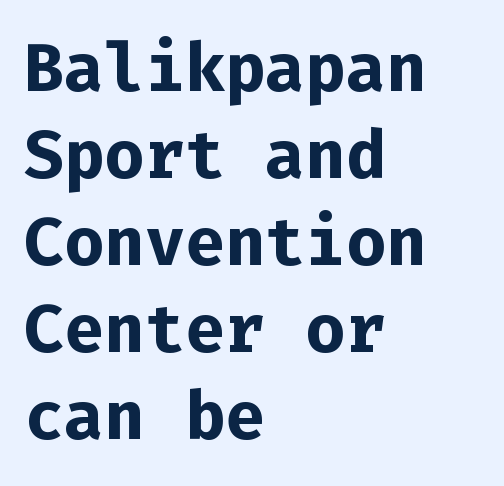
The image shows 67 px bold sans-serif type, upright, monospaced; set left-aligned, normal line spacing (1.3x), normal letter spacing, not underlined; low stroke contrast and a medium x-height.
